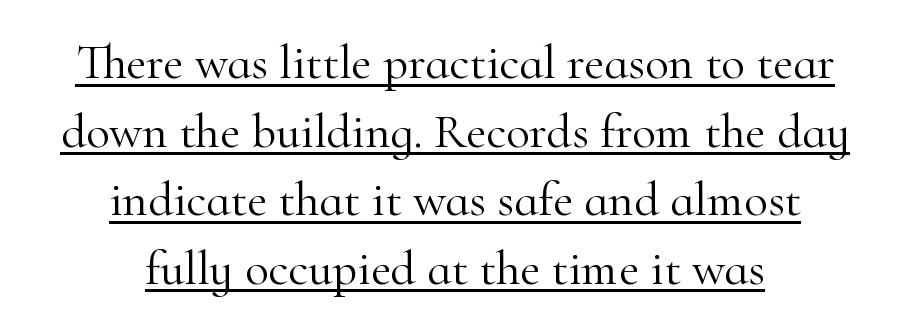
Q: Is the text bold? A: No.
Q: Is the text italic (slanted)? A: No, it is upright.
Q: Is the typeface a serif or a sans-serif typeface? A: Serif.
Q: Is the text underlined? A: Yes.
Q: How is the paragraph aligned? A: Centered.
Q: Is the spacing between letters normal or unusually wide? A: Normal.
Q: Is the spacing between lines tight, normal or loose? A: Normal.
Q: Width (condensed, normal, or wide)? A: Normal.
Q: Stroke contrast? A: High.
Q: x-height? A: Small.
Q: Monospaced? A: No.
